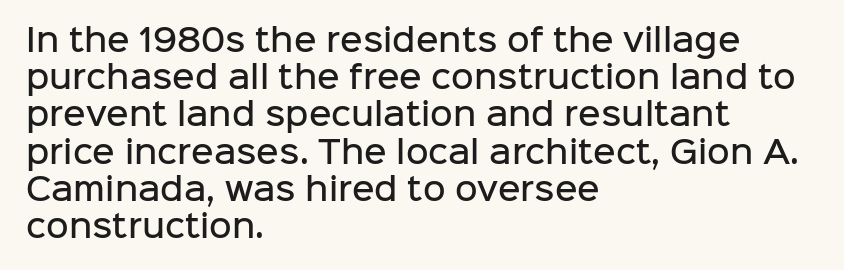
Descenders hang freely into open space. The type sits square on the baseline with zero lean. Alignment: flush left. The gaps between neighbouring characters are ordinary and unremarkable. The characters display no serif detailing; their extremities are plain.
